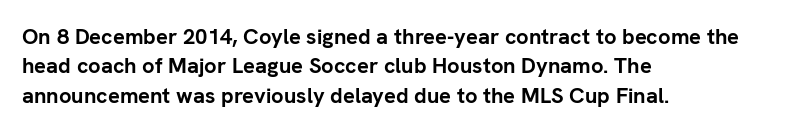
Q: Is the text bold? A: Yes.
Q: Is the text italic (slanted)? A: No, it is upright.
Q: Is the text underlined? A: No.
Q: How is the paragraph aligned? A: Left-aligned.
Q: Is the spacing between letters normal or unusually wide? A: Normal.
Q: Is the spacing between lines tight, normal or loose? A: Normal.
